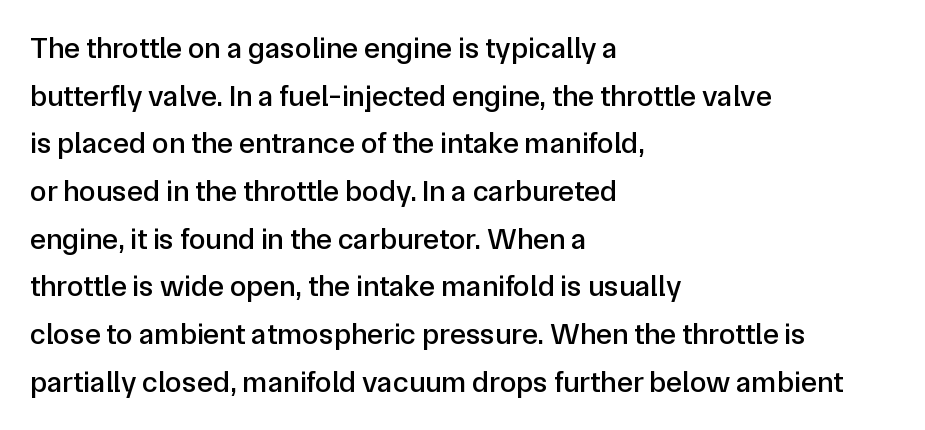
The letterforms sit shoulder to shoulder at normal distance. This is roman type, the default non-slanted kind. Stroke terminals: plain, sans-serif. This block has exactly the height ordinary leading produces. The passage shown is not underscored anywhere. A typesetter would call this proportional, since set widths differ per character.
